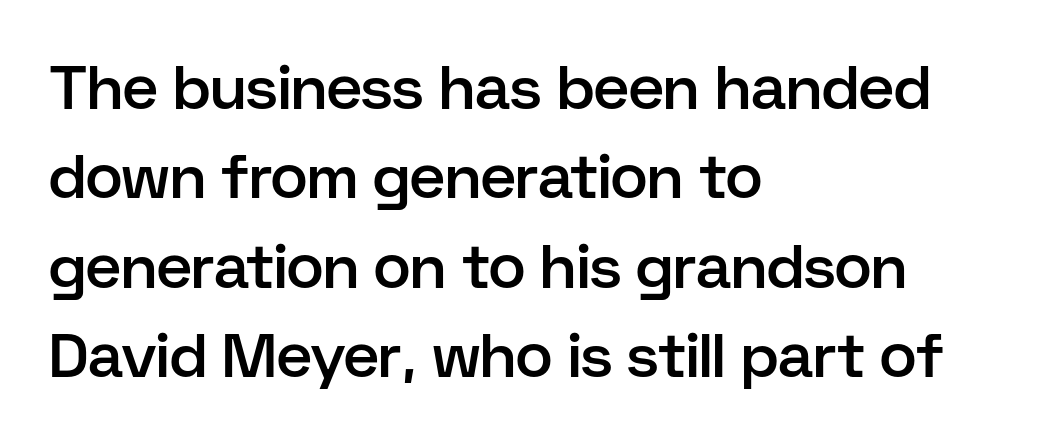
The image shows 62 px semibold sans-serif type, upright; set left-aligned, normal line spacing (1.44x), normal letter spacing, not underlined; low stroke contrast and a medium x-height.
